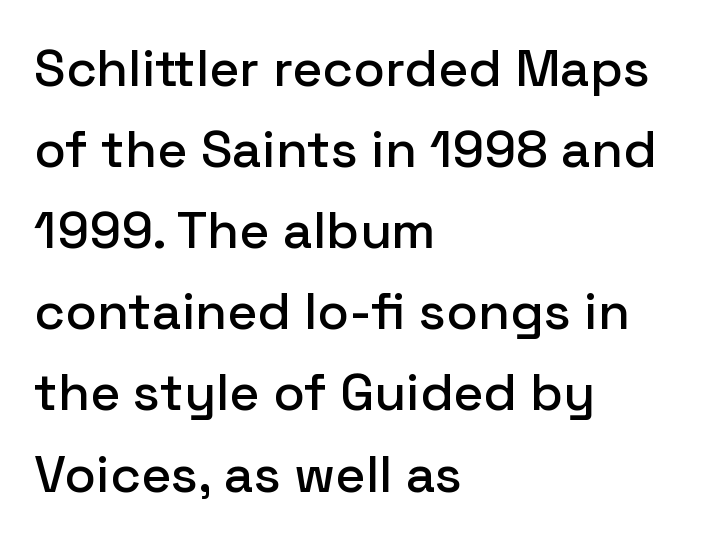
Rendered with straight, roman letterforms. Check under the words: just untouched page. Characters follow at the spacing the type designer built in. Varying glyph widths throughout — classic text-font behaviour.
